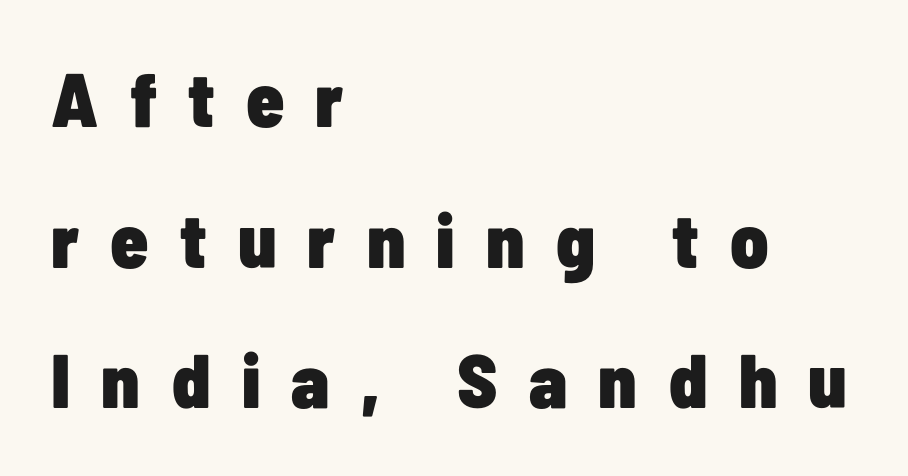
The image shows 76 px heavy, condensed sans-serif type, upright; set left-aligned, line spacing 1.85x, unusually wide letter spacing (+0.41 em), not underlined; low stroke contrast and a medium x-height.
